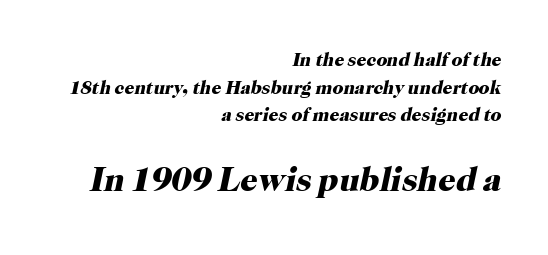
The image shows 34 px heavy serif type, italic (leaning right); set right-aligned, normal line spacing (1.46x), normal letter spacing, not underlined; the second (bottom) block is 1.79x larger; high stroke contrast and a medium x-height.
